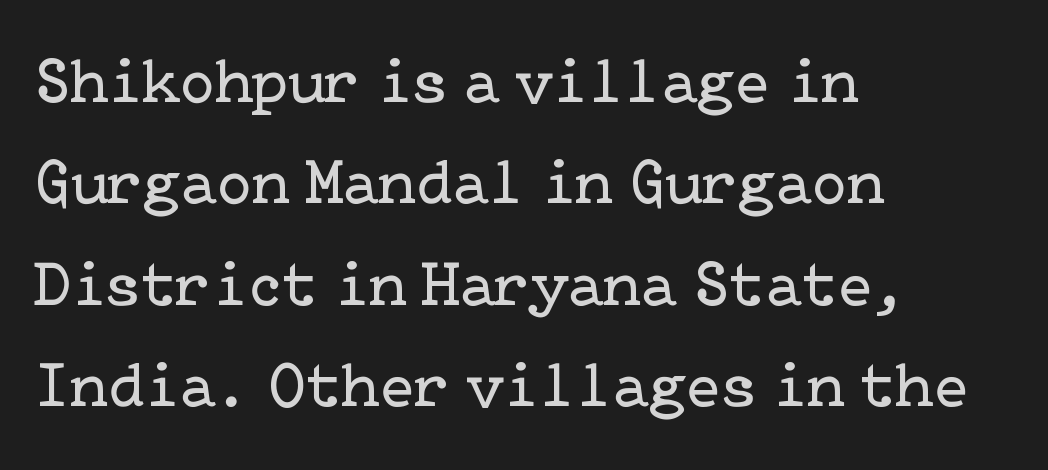
{"serif": "yes", "italic": "no", "bold": "no", "weight": "regular", "width": "normal", "stroke_contrast": "low", "x_height": "medium", "underline": "no", "align": "left", "line_spacing": "normal", "line_spacing_ratio": 1.56, "letter_spacing": "normal", "letter_spacing_em": 0.0, "glyph_px": 65}
